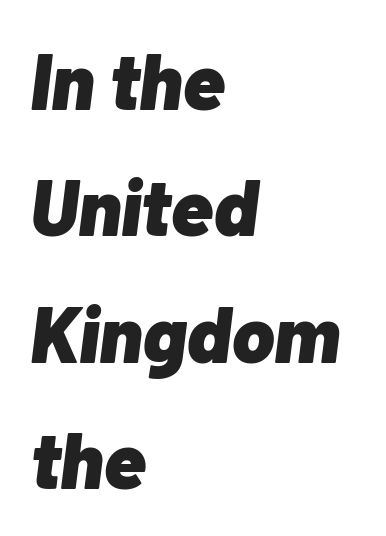
The image shows 80 px heavy type, italic (leaning right); set left-aligned, normal line spacing (1.58x), normal letter spacing, not underlined; low stroke contrast and a medium x-height.
